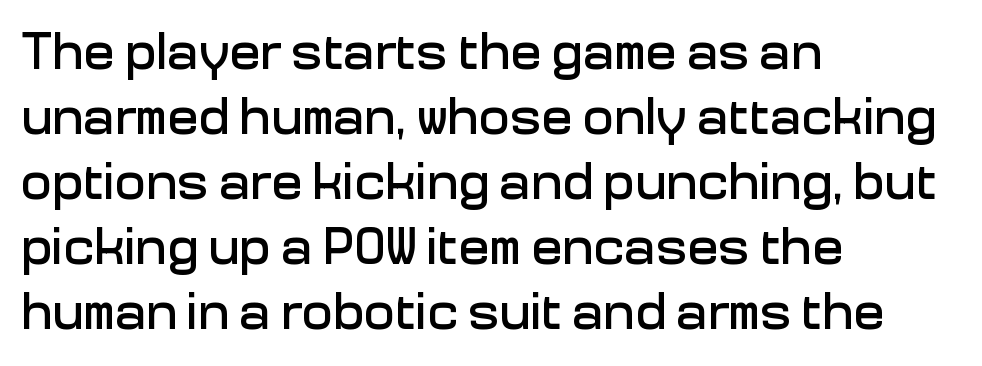
Each new line begins a customary step beneath the previous one. Words appear dense and cohesive because spacing is normal. Check under the words: just untouched page. You could not count columns in this text — the font is proportionally spaced. No italicization has been applied; the sample stays upright. The rendering anchors every line to the left-hand side.
